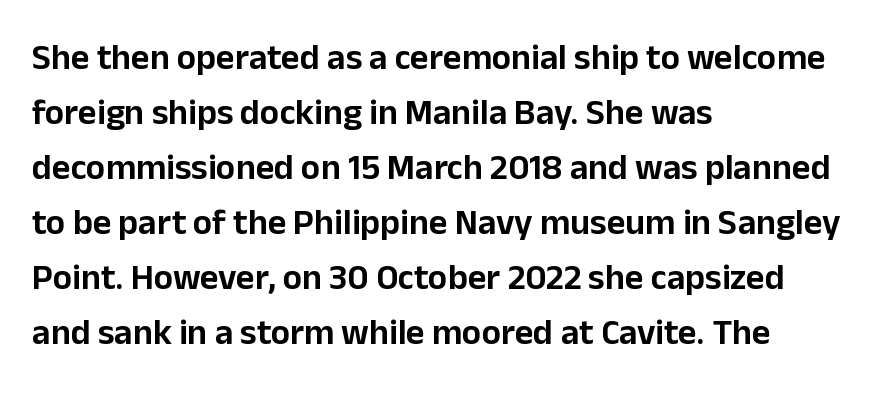
The image shows 36 px sans-serif type, upright; set left-aligned, normal line spacing (1.53x), normal letter spacing, not underlined; low stroke contrast and a medium x-height.
